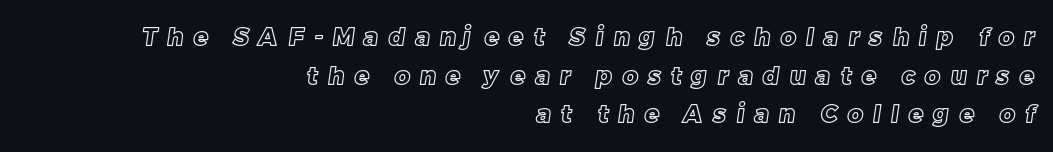
The image shows 24 px text type; set right-aligned, normal line spacing (1.61x), unusually wide letter spacing (+0.42 em), not underlined.
